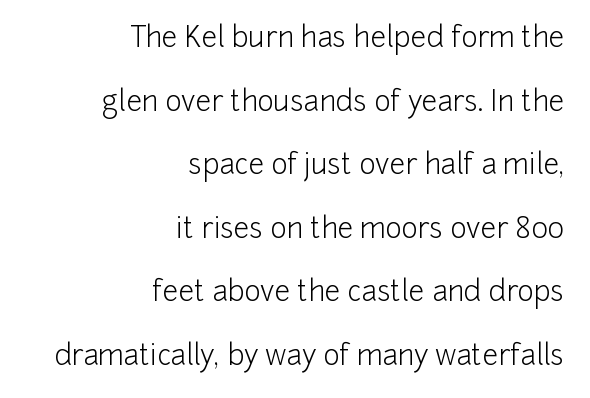
Q: Is the text bold? A: No.
Q: Is the text italic (slanted)? A: No, it is upright.
Q: Is the typeface a serif or a sans-serif typeface? A: Sans-serif.
Q: Is the text underlined? A: No.
Q: How is the paragraph aligned? A: Right-aligned.
Q: Is the spacing between letters normal or unusually wide? A: Normal.
Q: Is the spacing between lines tight, normal or loose? A: Loose.
Q: Width (condensed, normal, or wide)? A: Normal.
Q: Stroke contrast? A: Low.
Q: x-height? A: Medium.
Q: Monospaced? A: No.
